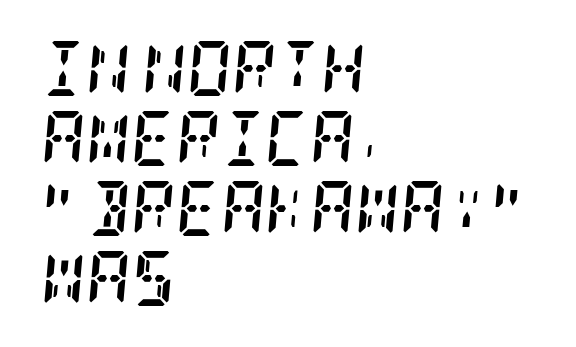
Q: Is the text bold? A: Yes.
Q: Is the text italic (slanted)? A: Yes, it leans right by about 5 degrees.
Q: Is the typeface a serif or a sans-serif typeface? A: Serif.
Q: Is the text underlined? A: No.
Q: How is the paragraph aligned? A: Left-aligned.
Q: Is the spacing between letters normal or unusually wide? A: Normal.
Q: Is the spacing between lines tight, normal or loose? A: Normal.
Q: Width (condensed, normal, or wide)? A: Condensed.
Q: Stroke contrast? A: Low.
Q: x-height? A: Large.
